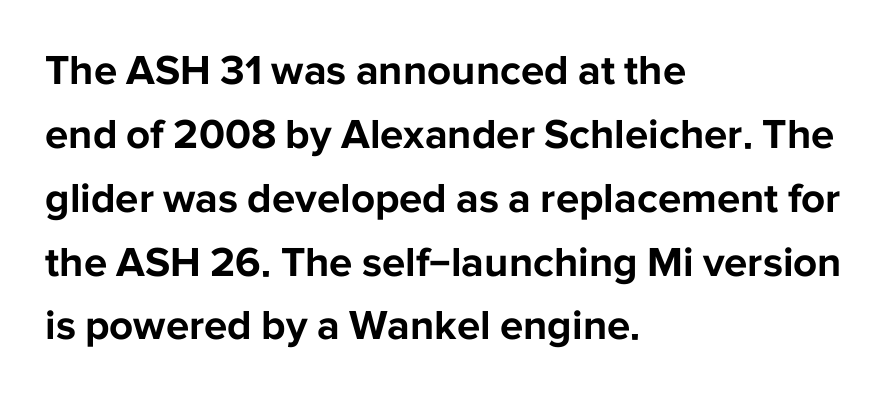
{"serif": "no", "italic": "no", "bold": "yes", "weight": "bold", "width": "normal", "stroke_contrast": "low", "x_height": "medium", "monospaced": "no", "underline": "no", "align": "left", "line_spacing": "normal", "line_spacing_ratio": 1.52, "letter_spacing": "normal", "letter_spacing_em": 0.0, "glyph_px": 42}
